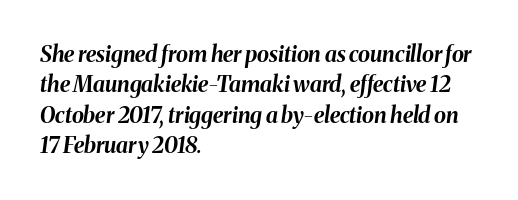
{"italic": "yes", "lean": "right", "slant_degrees": 8, "bold": "yes", "underline": "no", "align": "left", "line_spacing": "normal", "line_spacing_ratio": 1.38, "letter_spacing": "normal", "letter_spacing_em": 0.0, "glyph_px": 22}
